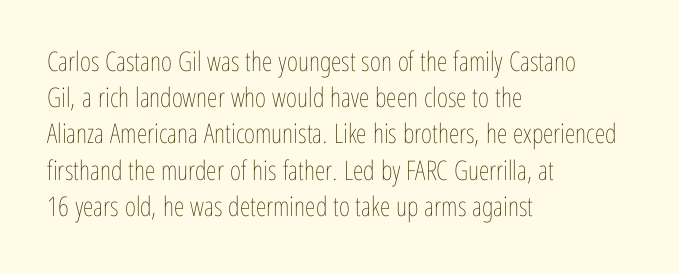
The image shows 27 px text type, upright; set left-aligned, normal line spacing (1.34x), normal letter spacing, not underlined.
